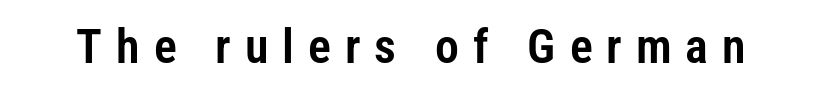
{"serif": "no", "italic": "no", "width": "condensed", "stroke_contrast": "low", "x_height": "medium", "monospaced": "no", "underline": "no", "letter_spacing": "wide", "letter_spacing_em": 0.29, "glyph_px": 48}
